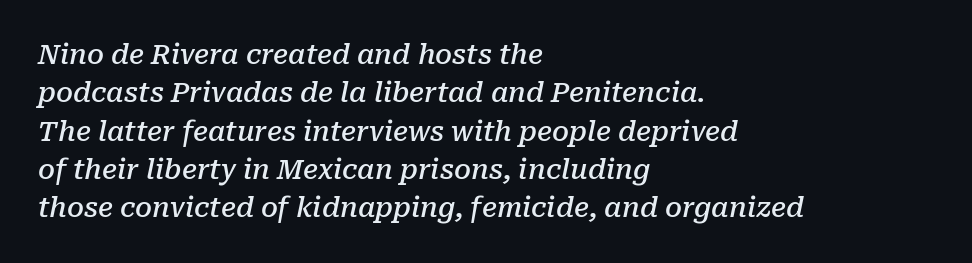
The image shows 27 px text type, italic (leaning right); set left-aligned, normal line spacing (1.42x), normal letter spacing, not underlined.
